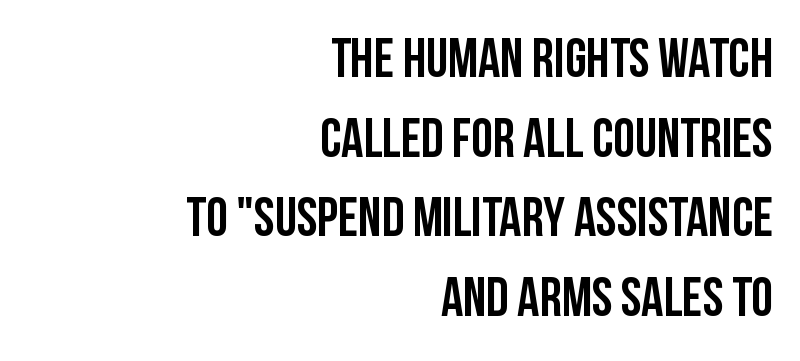
{"serif": "no", "italic": "no", "width": "condensed", "stroke_contrast": "low", "x_height": "large", "monospaced": "no", "underline": "no", "align": "right", "line_spacing": "normal", "line_spacing_ratio": 1.45, "letter_spacing": "normal", "letter_spacing_em": 0.0, "glyph_px": 55}
